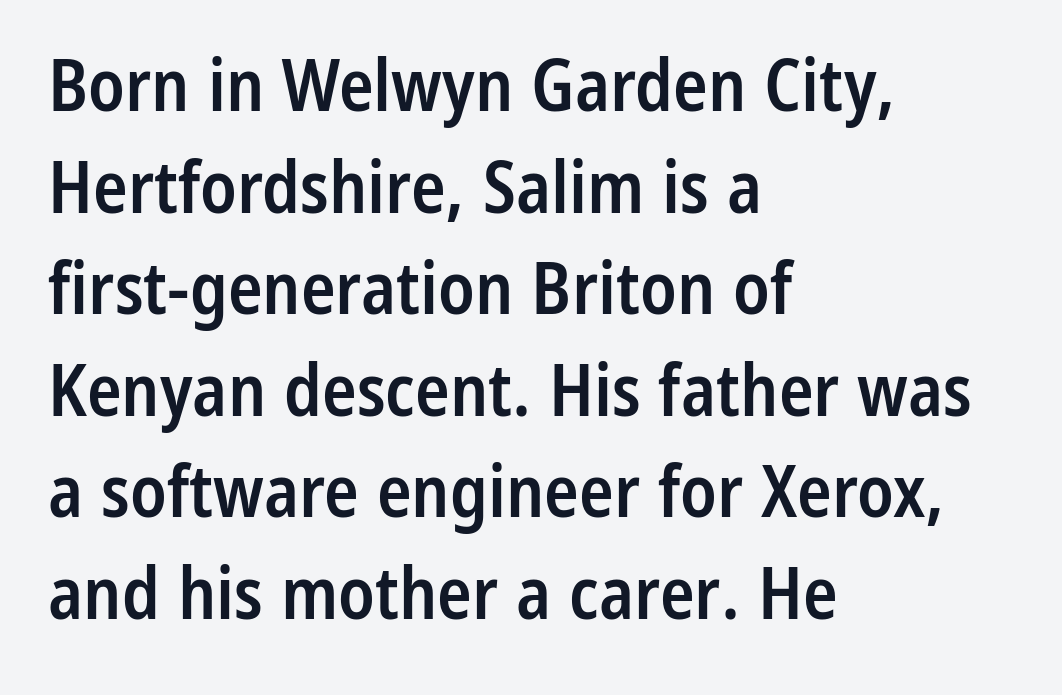
{"serif": "no", "italic": "no", "bold": "semi", "weight": "semibold", "width": "condensed", "stroke_contrast": "low", "x_height": "medium", "monospaced": "no", "underline": "no", "align": "left", "line_spacing": "normal", "line_spacing_ratio": 1.41, "letter_spacing": "normal", "letter_spacing_em": 0.0, "glyph_px": 72}
